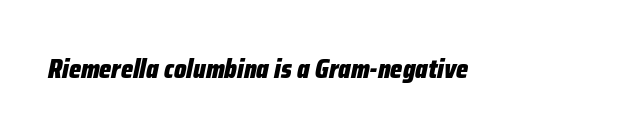
{"italic": "yes", "lean": "right", "slant_degrees": 12, "bold": "yes", "underline": "no", "letter_spacing": "normal", "letter_spacing_em": 0.0, "glyph_px": 26}
